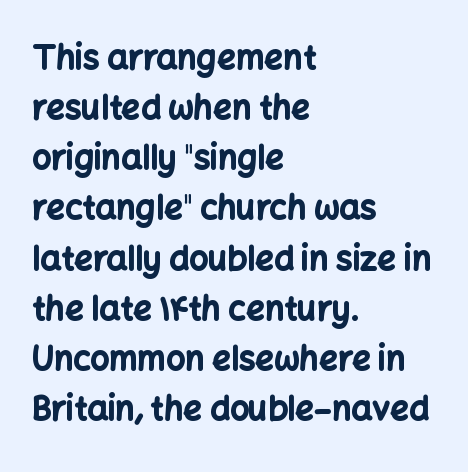
The image shows 33 px bold sans-serif type, upright; set left-aligned, normal line spacing (1.52x), normal letter spacing, not underlined; low stroke contrast and a medium x-height.
